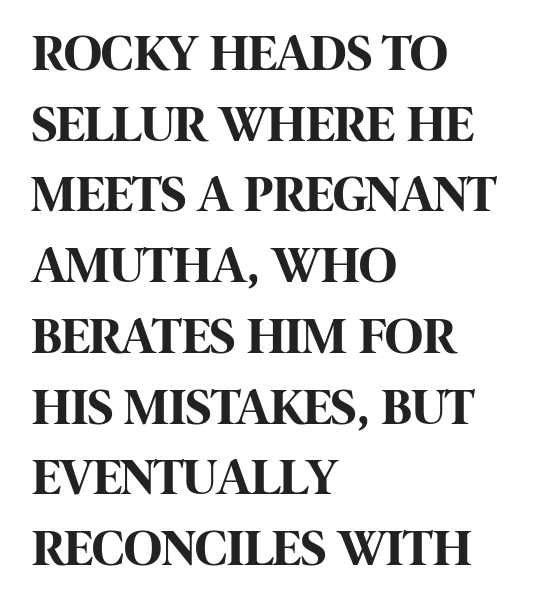
Q: Is the text bold? A: Yes.
Q: Is the text italic (slanted)? A: No, it is upright.
Q: Is the typeface a serif or a sans-serif typeface? A: Sans-serif.
Q: Is the text underlined? A: No.
Q: How is the paragraph aligned? A: Left-aligned.
Q: Is the spacing between letters normal or unusually wide? A: Normal.
Q: Is the spacing between lines tight, normal or loose? A: Normal.
Q: Width (condensed, normal, or wide)? A: Condensed.
Q: Stroke contrast? A: High.
Q: x-height? A: Large.
Q: Monospaced? A: No.
